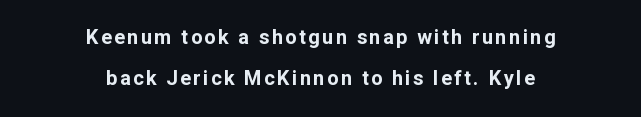
Caption: bold face, heavy strokes. Successive baselines arrive slowly, with a big drop between each. The baseline area is clear. Quick note: not italic, upright.
